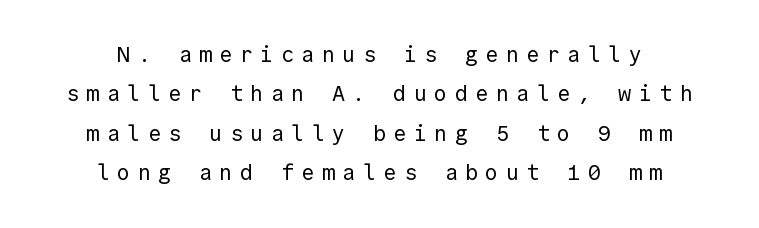
The image shows 22 px text type, upright; set centered, line spacing 1.79x, unusually wide letter spacing (+0.33 em), not underlined.
